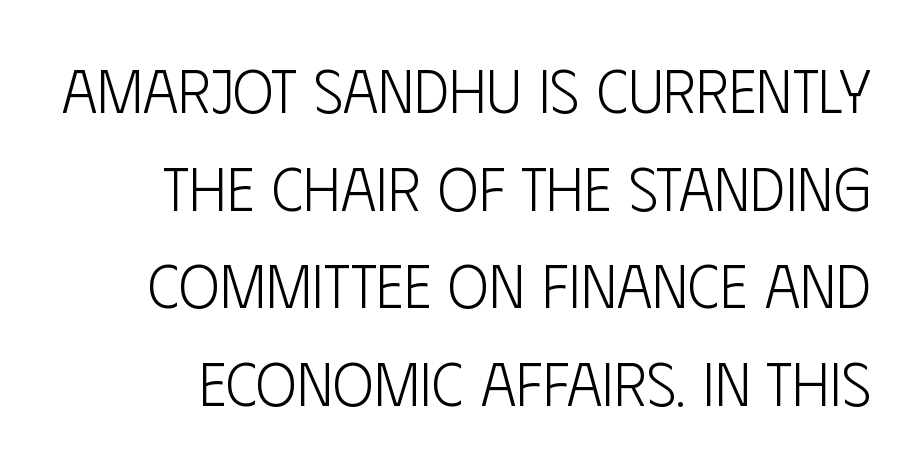
The image shows 61 px light, condensed sans-serif type, upright; set normal line spacing (1.6x), normal letter spacing, not underlined; low stroke contrast and a large x-height.
